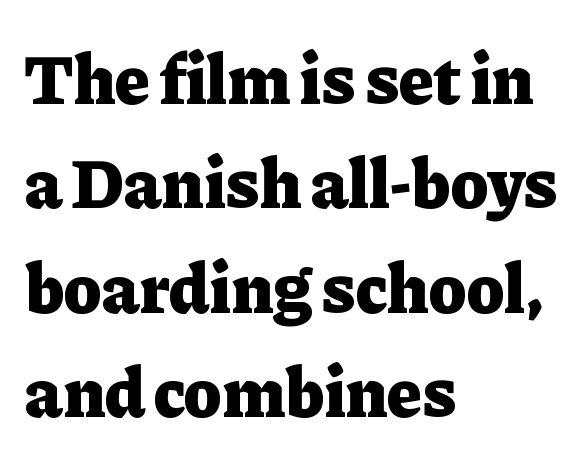
Q: Is the text bold? A: Yes.
Q: Is the text italic (slanted)? A: No, it is upright.
Q: Is the typeface a serif or a sans-serif typeface? A: Serif.
Q: Is the text underlined? A: No.
Q: How is the paragraph aligned? A: Left-aligned.
Q: Is the spacing between letters normal or unusually wide? A: Normal.
Q: Is the spacing between lines tight, normal or loose? A: Normal.
Q: Width (condensed, normal, or wide)? A: Normal.
Q: Stroke contrast? A: Low.
Q: x-height? A: Medium.
Q: Monospaced? A: No.
